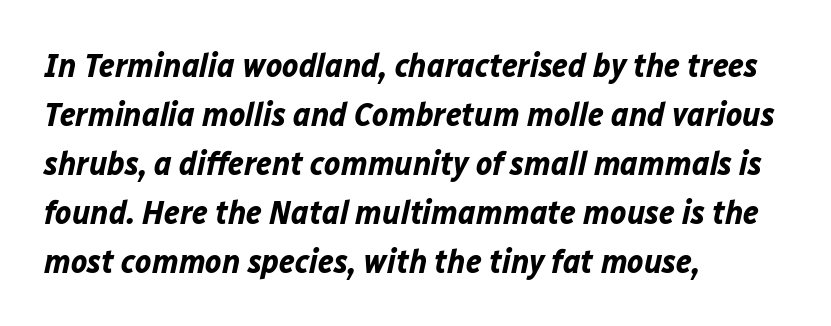
{"italic": "yes", "lean": "right", "slant_degrees": 12, "bold": "yes", "weight": "bold", "width": "normal", "stroke_contrast": "low", "x_height": "medium", "monospaced": "no", "underline": "no", "align": "left", "line_spacing": "normal", "line_spacing_ratio": 1.44, "letter_spacing": "normal", "letter_spacing_em": 0.0, "glyph_px": 34}
